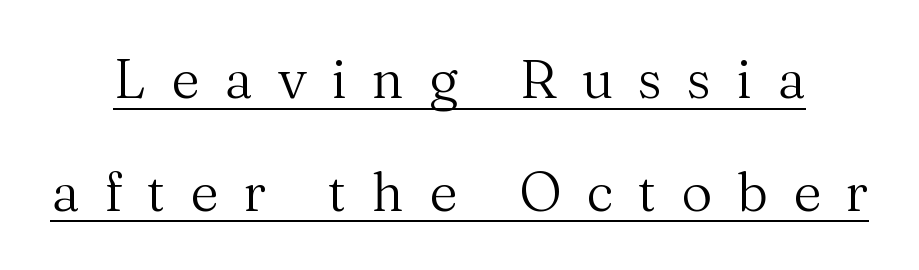
Q: Is the text bold? A: No.
Q: Is the text italic (slanted)? A: No, it is upright.
Q: Is the typeface a serif or a sans-serif typeface? A: Serif.
Q: Is the text underlined? A: Yes.
Q: Is the spacing between letters normal or unusually wide? A: Unusually wide.
Q: Is the spacing between lines tight, normal or loose? A: Loose.
Q: Width (condensed, normal, or wide)? A: Normal.
Q: Stroke contrast? A: Medium.
Q: x-height? A: Medium.
Q: Monospaced? A: No.
